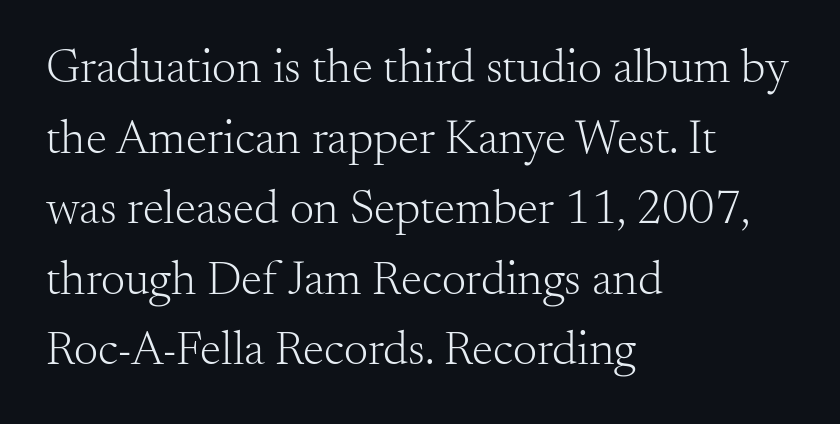
The image shows 48 px light serif type, upright; set left-aligned, normal line spacing (1.47x), normal letter spacing, not underlined; medium stroke contrast and a small x-height.
